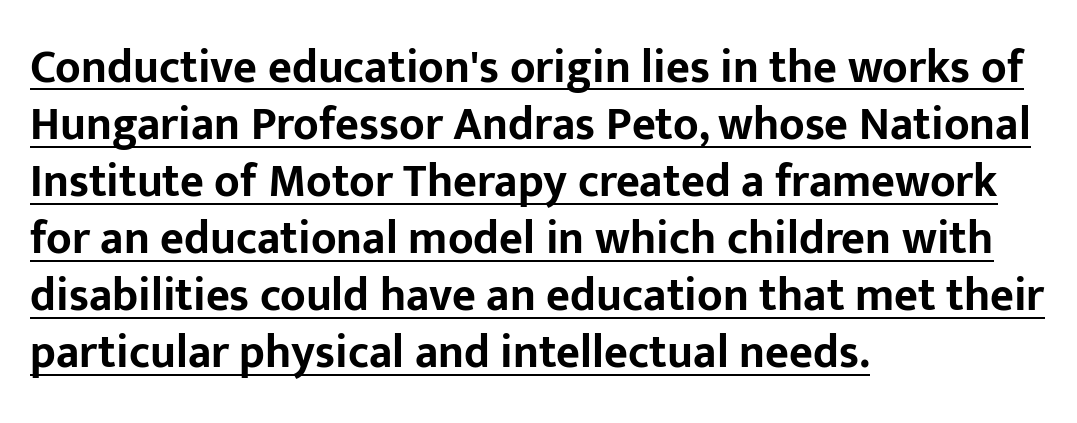
Q: Is the text bold? A: Yes.
Q: Is the text italic (slanted)? A: No, it is upright.
Q: Is the typeface a serif or a sans-serif typeface? A: Sans-serif.
Q: Is the text underlined? A: Yes.
Q: How is the paragraph aligned? A: Left-aligned.
Q: Is the spacing between letters normal or unusually wide? A: Normal.
Q: Width (condensed, normal, or wide)? A: Normal.
Q: Stroke contrast? A: Low.
Q: x-height? A: Medium.
Q: Monospaced? A: No.
